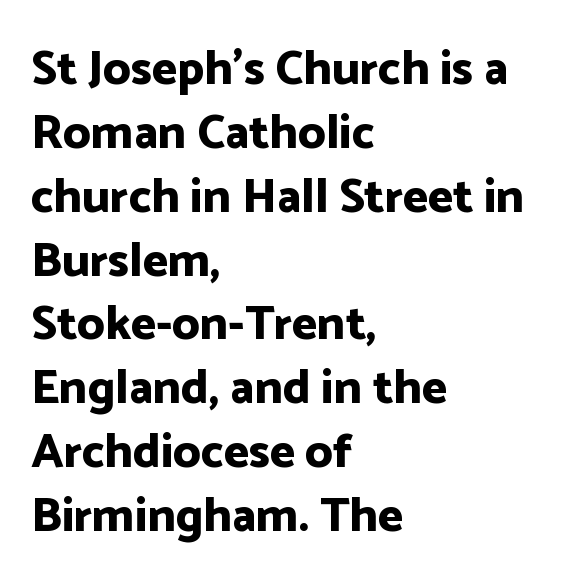
Letters rest on an invisible, unmarked baseline. Note: no serifs on the glyphs. This block has exactly the height ordinary leading produces. The typography opts for an upright posture over an oblique one. Set as a true bold cut, around the 700 mark. Alignment: flush left.
